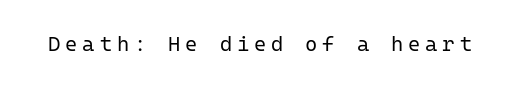
The image shows 21 px text type, upright; set unusually wide letter spacing (+0.23 em), not underlined.
